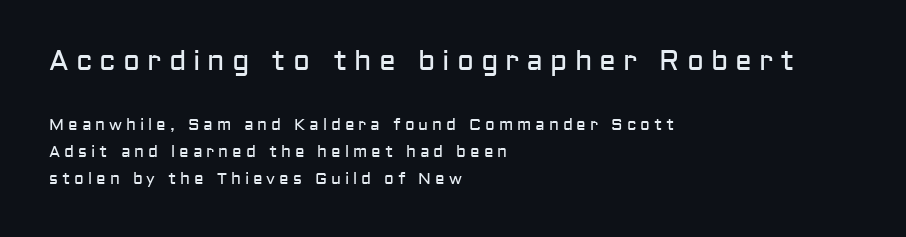
Note: larger setting up top, smaller setting below. The text was rendered using a sans face with plain stroke endings. Notice how the stems are strictly vertical — no italics here. Anything drawn beneath the words? Only blank space.
